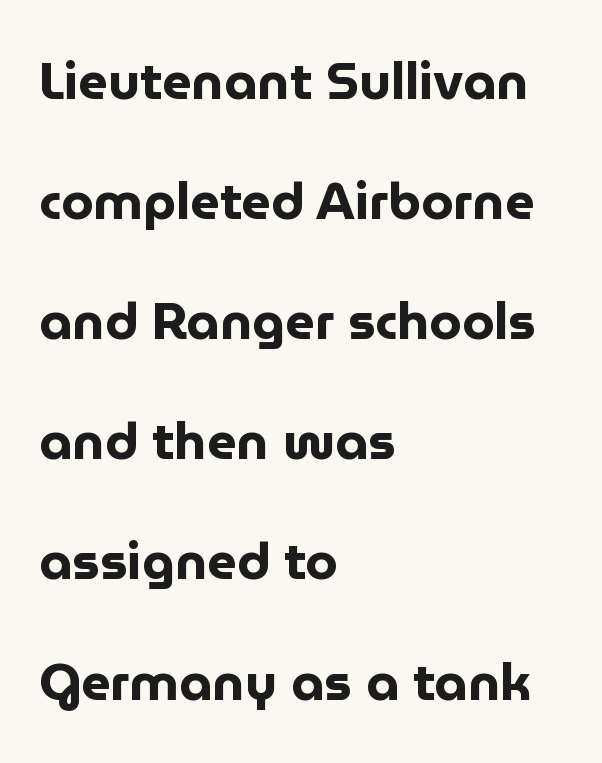
The image shows 52 px bold sans-serif type, upright; set left-aligned, loose line spacing (2.31x), normal letter spacing, not underlined; low stroke contrast and a medium x-height.
